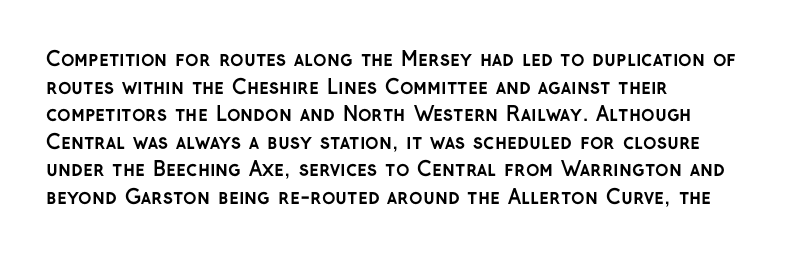
{"italic": "no", "bold": "yes", "underline": "no", "align": "left", "line_spacing": "normal", "line_spacing_ratio": 1.38, "letter_spacing": "normal", "letter_spacing_em": 0.0, "glyph_px": 20}
